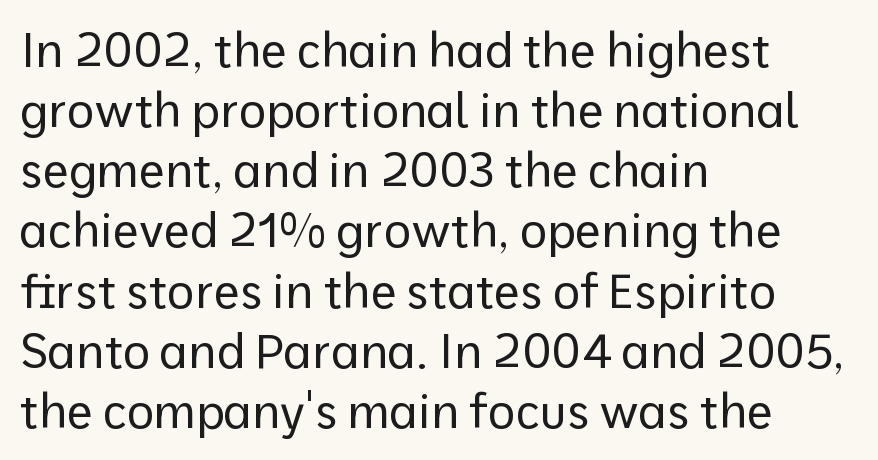
{"serif": "no", "italic": "no", "bold": "no", "weight": "regular", "width": "normal", "stroke_contrast": "low", "x_height": "medium", "monospaced": "no", "underline": "no", "align": "left", "line_spacing": "normal", "line_spacing_ratio": 1.28, "letter_spacing": "normal", "letter_spacing_em": 0.0, "glyph_px": 47}
